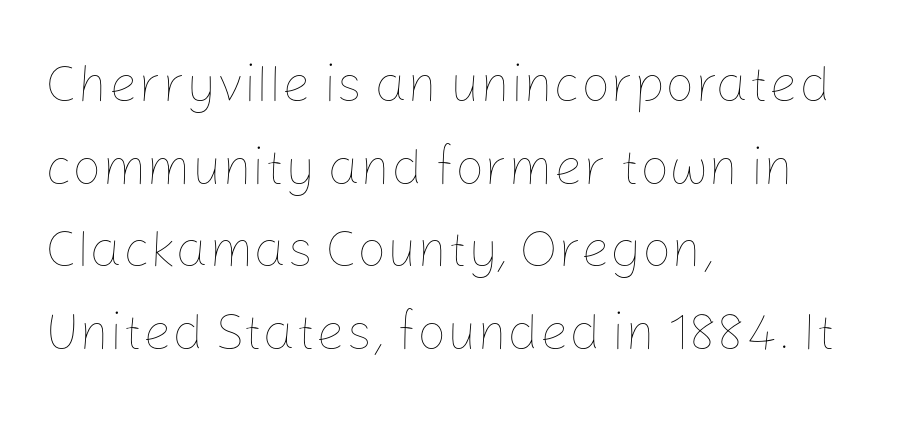
The image shows 52 px thin type, upright; set left-aligned, normal line spacing (1.59x), normal letter spacing, not underlined; low stroke contrast and a medium x-height.
